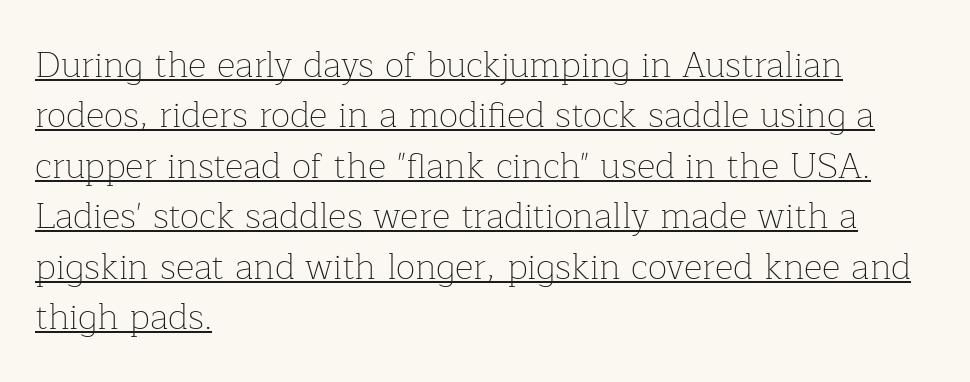
{"serif": "yes", "italic": "no", "bold": "no", "weight": "thin", "width": "normal", "stroke_contrast": "low", "x_height": "medium", "monospaced": "no", "underline": "yes", "align": "left", "line_spacing": "normal", "line_spacing_ratio": 1.4, "letter_spacing": "normal", "letter_spacing_em": 0.0, "glyph_px": 36}
